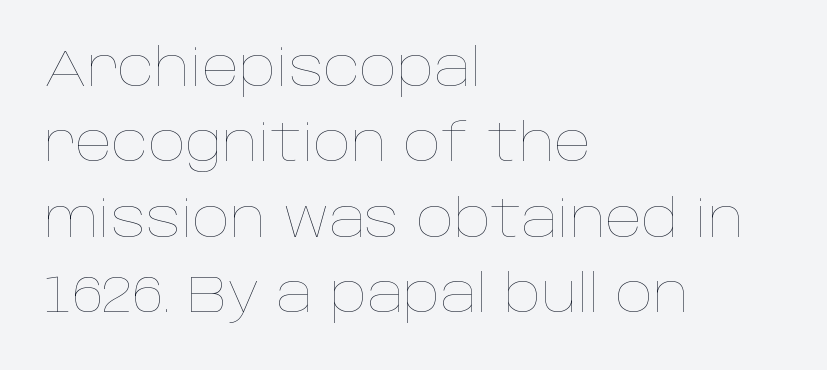
The image shows 52 px thin type, upright; set left-aligned, normal line spacing (1.45x), normal letter spacing, not underlined; low stroke contrast and a large x-height.
